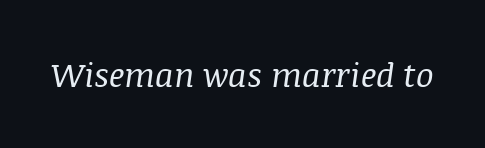
The image shows 33 px regular-weight serif type, italic (leaning right); set normal letter spacing, not underlined; medium stroke contrast and a large x-height.
